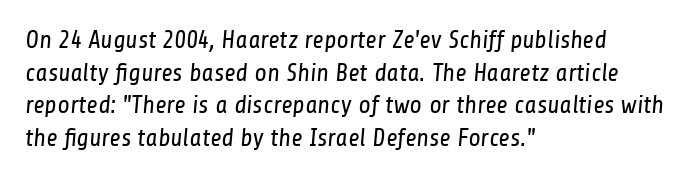
Q: Is the text bold? A: No.
Q: Is the text underlined? A: No.
Q: How is the paragraph aligned? A: Left-aligned.
Q: Is the spacing between letters normal or unusually wide? A: Normal.
Q: Is the spacing between lines tight, normal or loose? A: Normal.
